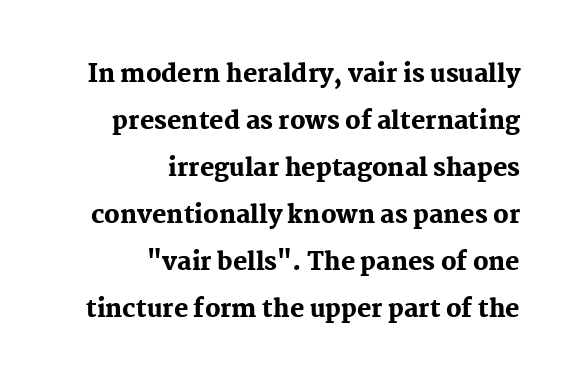
Underline: absent. The designer dialed line spacing up above the default. Glyph-to-glyph distance matches everyday printed text. Its strokes are broad and dark, the hallmark of bold type.
